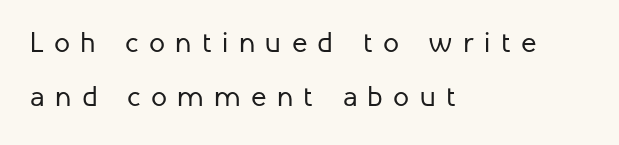
The image shows 29 px regular-weight sans-serif type, upright; set left-aligned, line spacing 1.87x, unusually wide letter spacing (+0.36 em), not underlined; low stroke contrast and a medium x-height.
